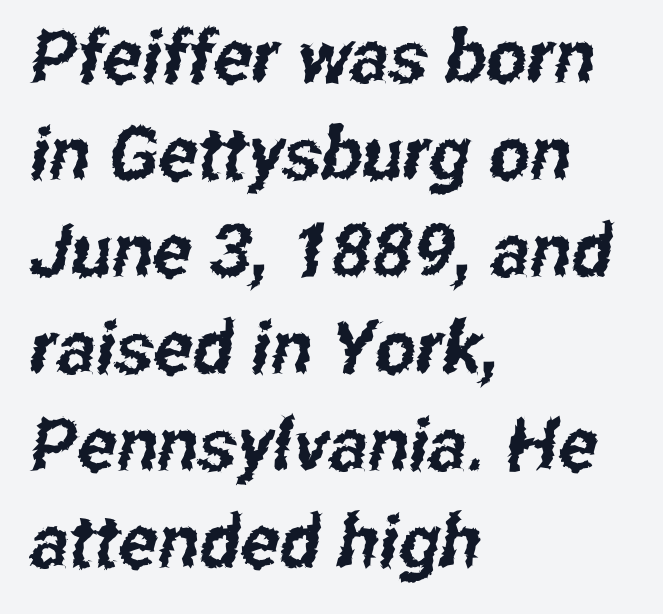
Notice how the passage keeps a crisp vertical edge on the left only. Anything drawn beneath the words? Only blank space. Compared with typical body copy, the letter spacing here is the same. The face used here is proportionally spaced, like ordinary book or web type. The vertical gap from one line to the next is medium.
